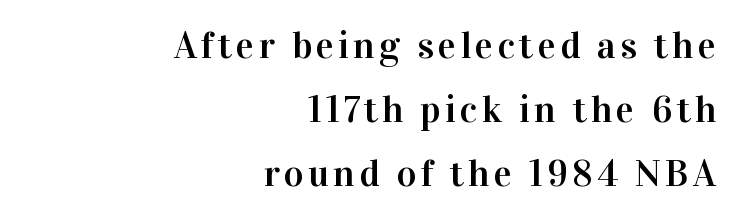
{"serif": "yes", "italic": "no", "width": "normal", "stroke_contrast": "high", "x_height": "medium", "monospaced": "no", "underline": "no", "align": "right", "line_spacing": "normal", "line_spacing_ratio": 1.69, "glyph_px": 38}
